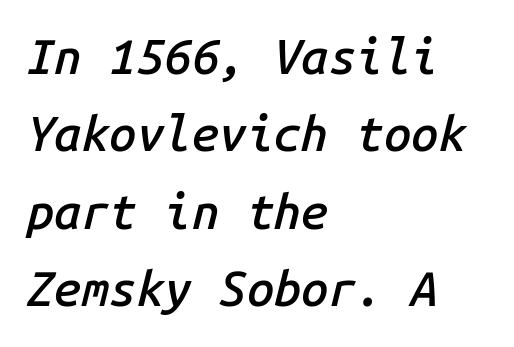
The image shows 49 px semibold type, italic (leaning right), monospaced; set left-aligned, normal line spacing (1.58x), normal letter spacing, not underlined; low stroke contrast and a medium x-height.
